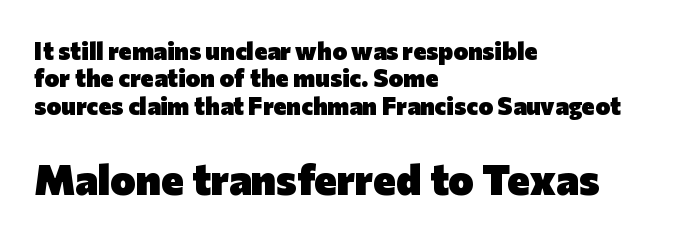
{"serif": "no", "italic": "no", "bold": "yes", "weight": "heavy", "width": "normal", "stroke_contrast": "low", "x_height": "medium", "monospaced": "no", "underline": "no", "align": "left", "line_spacing": "tight", "line_spacing_ratio": 1.1, "letter_spacing": "normal", "letter_spacing_em": 0.0, "larger_block": "second", "size_ratio": 1.72, "glyph_px": 43}
